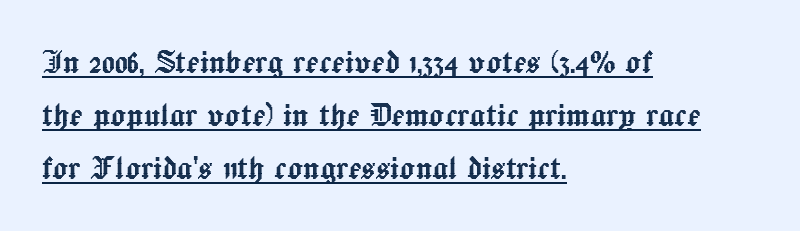
Spacing verdict: proportional, widths tailored to each character. Upright lettering throughout. Leading matches the norm, producing a regular column. Students, observe the line beneath the letters — that is underlining.
